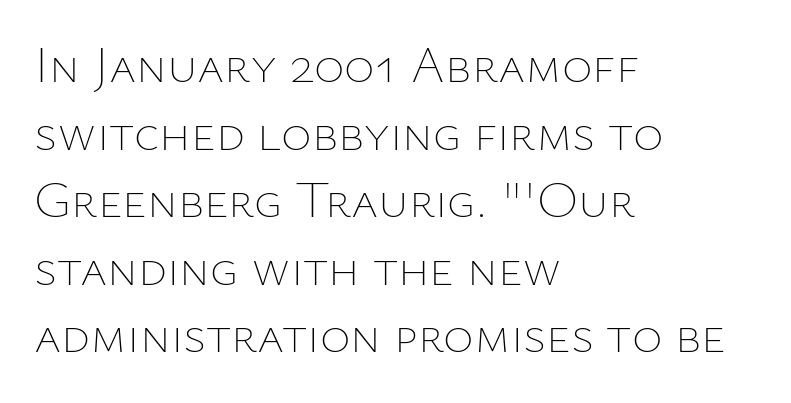
{"italic": "no", "bold": "no", "weight": "thin", "width": "normal", "stroke_contrast": "low", "x_height": "medium", "monospaced": "no", "underline": "no", "align": "left", "line_spacing": "normal", "line_spacing_ratio": 1.3, "letter_spacing": "normal", "letter_spacing_em": 0.0, "glyph_px": 52}
